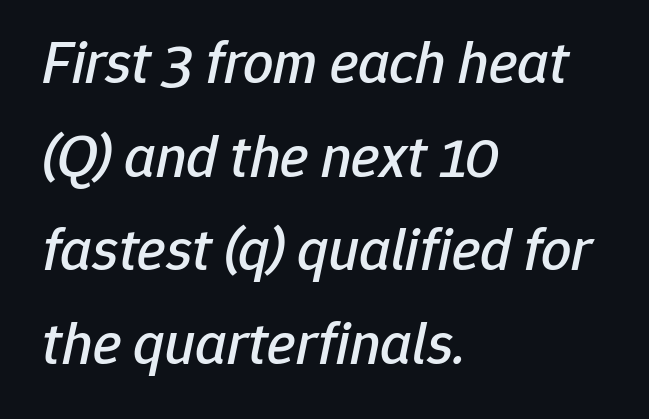
{"italic": "yes", "lean": "right", "slant_degrees": 12, "width": "normal", "stroke_contrast": "low", "x_height": "medium", "monospaced": "no", "underline": "no", "align": "left", "line_spacing": "normal", "line_spacing_ratio": 1.56, "letter_spacing": "normal", "letter_spacing_em": 0.0, "glyph_px": 60}
